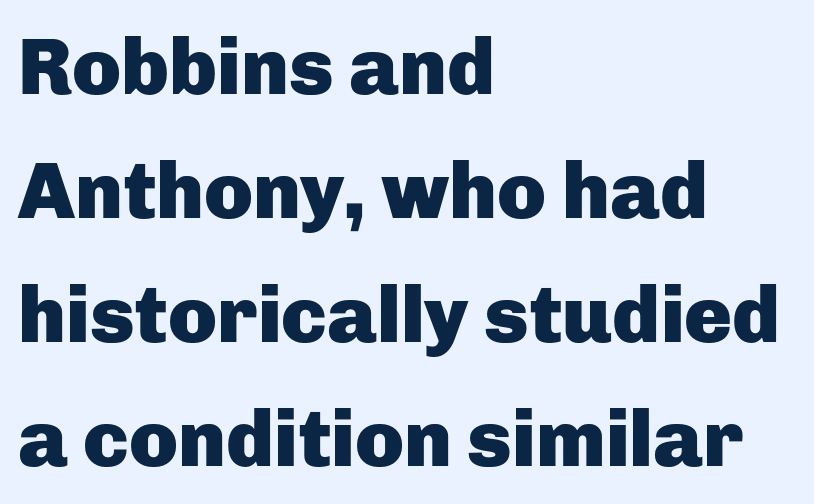
The image shows 80 px heavy sans-serif type, upright; set left-aligned, normal line spacing (1.55x), normal letter spacing, not underlined; low stroke contrast and a medium x-height.
